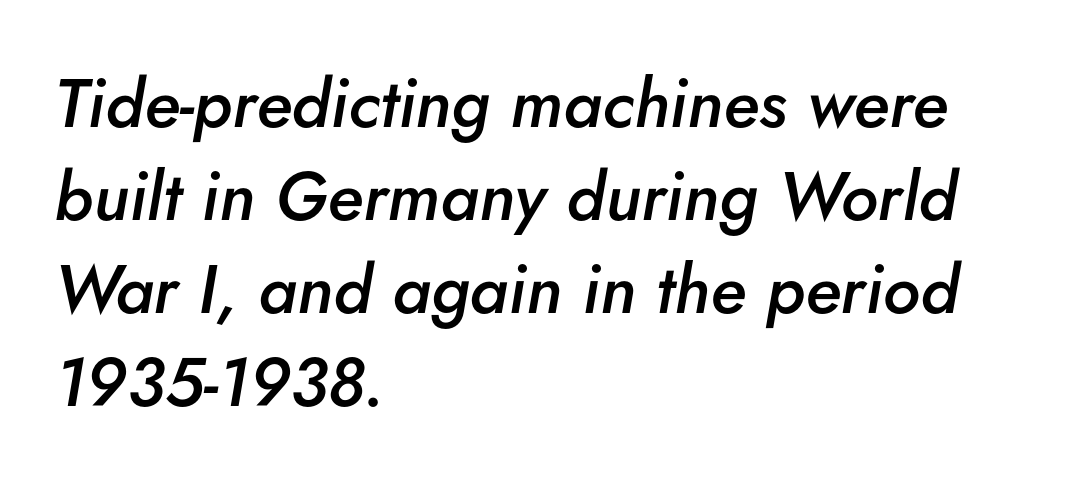
{"italic": "yes", "lean": "right", "slant_degrees": 5, "bold": "semi", "weight": "semibold", "width": "normal", "stroke_contrast": "low", "x_height": "small", "monospaced": "no", "underline": "no", "align": "left", "line_spacing": "normal", "line_spacing_ratio": 1.37, "letter_spacing": "normal", "letter_spacing_em": 0.0, "glyph_px": 68}
